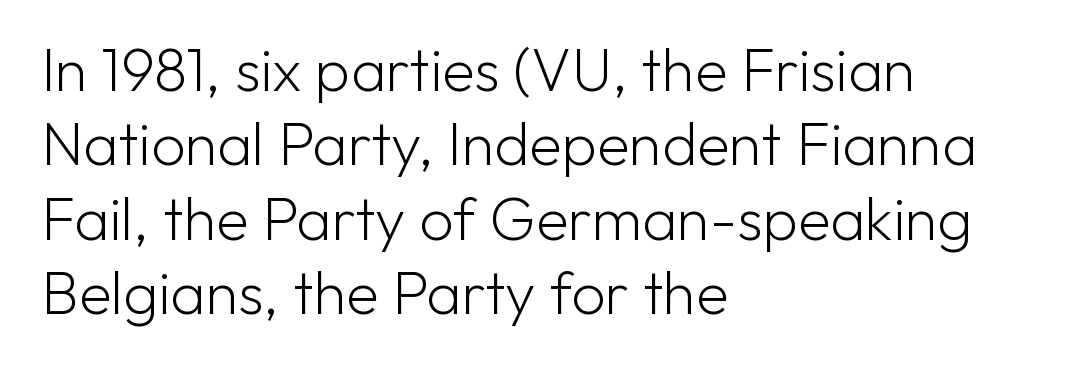
How are the letters spaced? Ordinarily, with no added tracking. The lines in this sample share a left origin and differ only in where they stop. A sans-serif font was chosen for this passage. This is roman type, the default non-slanted kind. A typesetter would call this proportional, since set widths differ per character. No chunkiness to these letters — they're not bold.
